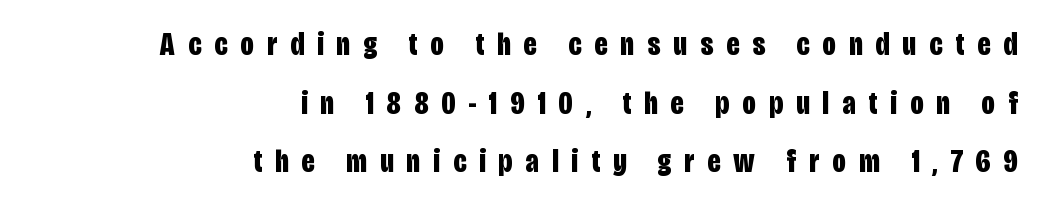
{"serif": "no", "italic": "no", "bold": "yes", "weight": "bold", "width": "condensed", "stroke_contrast": "low", "x_height": "large", "monospaced": "no", "underline": "no", "align": "right", "line_spacing_ratio": 1.78, "letter_spacing": "wide", "letter_spacing_em": 0.4, "glyph_px": 33}
